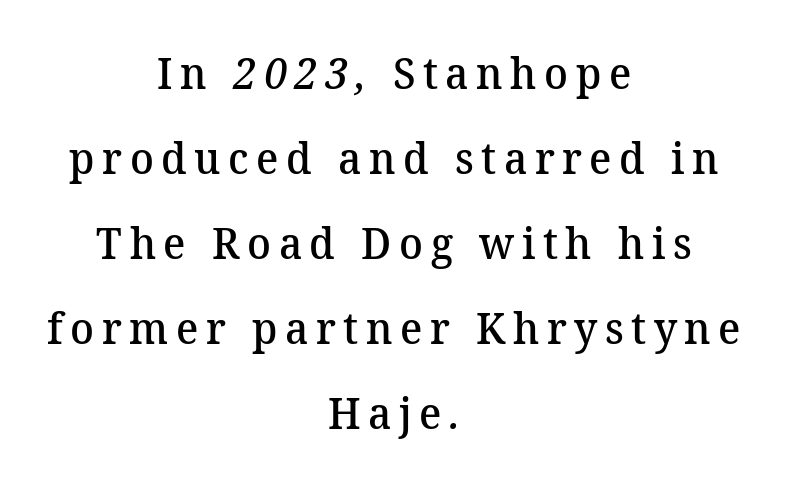
The image shows 44 px semibold serif type; set centered, loose line spacing (1.93x), not underlined; medium stroke contrast and a medium x-height.
